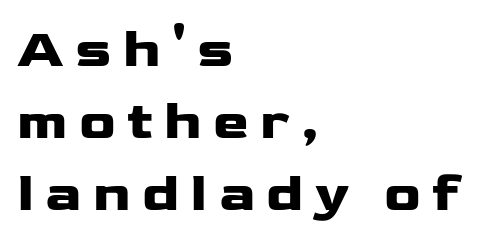
The image shows 54 px heavy, wide sans-serif type, upright; set left-aligned, normal line spacing (1.33x), unusually wide letter spacing (+0.21 em), not underlined; low stroke contrast and a medium x-height.
